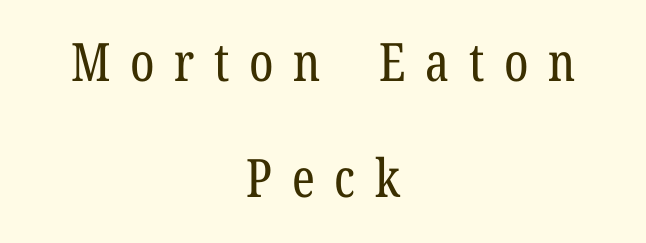
{"serif": "yes", "italic": "no", "bold": "no", "weight": "regular", "width": "condensed", "stroke_contrast": "low", "x_height": "medium", "monospaced": "no", "underline": "no", "align": "center", "line_spacing": "loose", "line_spacing_ratio": 2.19, "letter_spacing": "wide", "letter_spacing_em": 0.37, "glyph_px": 53}
